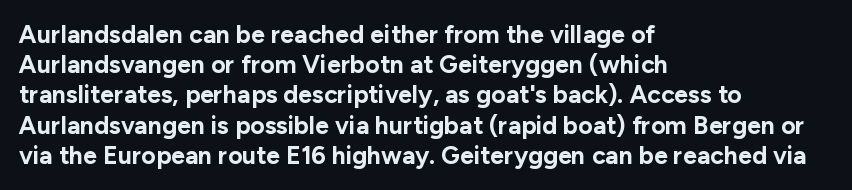
The passage shown is emphatically bold. The space directly below the letters is spotless. Tracking here is standard; glyphs follow each other at the usual distance. Where is the straight margin? On the left.
